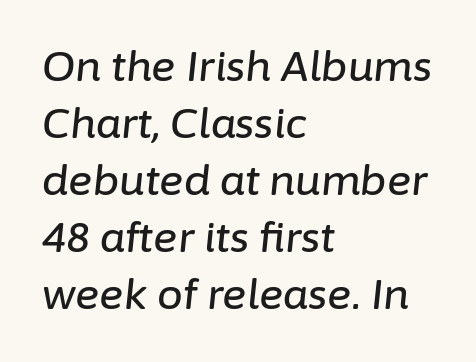
{"italic": "yes", "lean": "right", "slant_degrees": 6, "width": "normal", "stroke_contrast": "low", "x_height": "medium", "monospaced": "no", "underline": "no", "align": "left", "line_spacing": "normal", "line_spacing_ratio": 1.39, "letter_spacing": "normal", "letter_spacing_em": 0.0, "glyph_px": 41}
